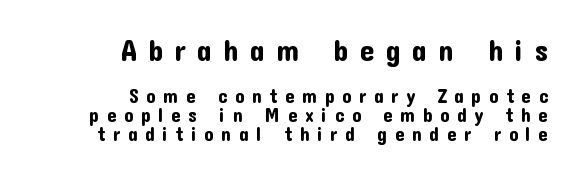
The face used here is proportionally spaced, like ordinary book or web type. One-word summary of the alignment: right. Larger block? The one above; the one below is distinctly smaller. The passage shown is typeset with a sans-serif family.
